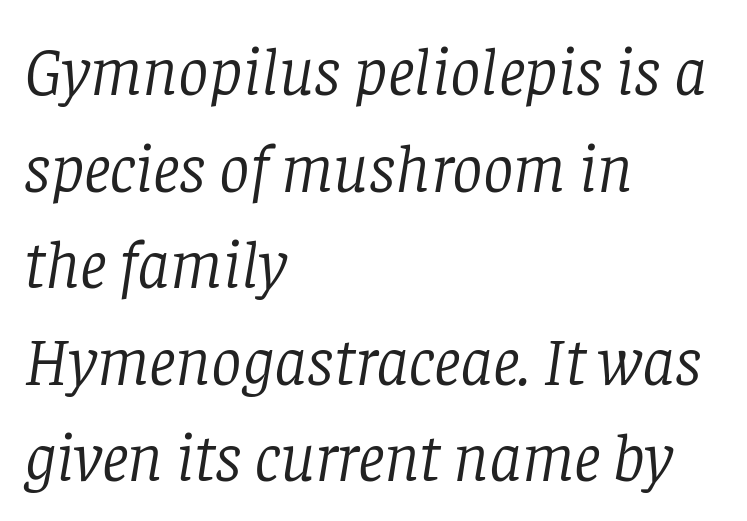
Q: Is the text bold? A: No.
Q: Is the text italic (slanted)? A: Yes, it leans right by about 8 degrees.
Q: Is the typeface a serif or a sans-serif typeface? A: Serif.
Q: Is the text underlined? A: No.
Q: How is the paragraph aligned? A: Left-aligned.
Q: Is the spacing between letters normal or unusually wide? A: Normal.
Q: Is the spacing between lines tight, normal or loose? A: Normal.
Q: Width (condensed, normal, or wide)? A: Normal.
Q: Stroke contrast? A: Low.
Q: x-height? A: Large.
Q: Monospaced? A: No.
